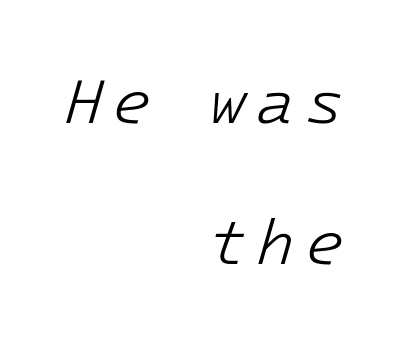
The image shows 64 px light type, italic (leaning right); set right-aligned, loose line spacing (2.21x), not underlined; low stroke contrast and a medium x-height.
